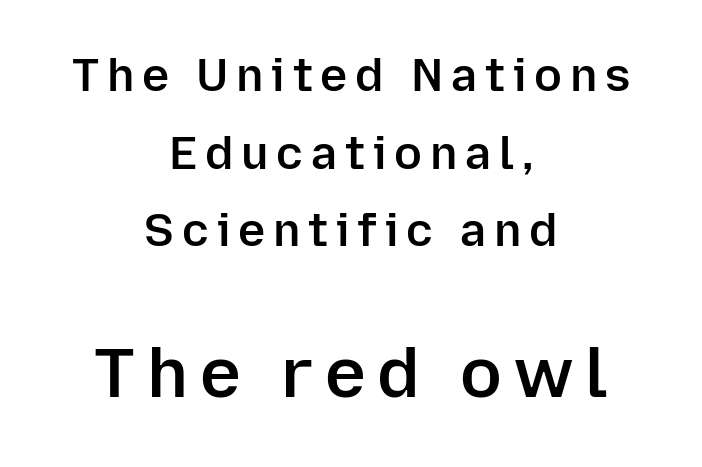
{"serif": "no", "italic": "no", "bold": "semi", "weight": "semibold", "width": "normal", "stroke_contrast": "low", "x_height": "medium", "monospaced": "no", "underline": "no", "align": "center", "line_spacing": "normal", "line_spacing_ratio": 1.69, "larger_block": "second", "size_ratio": 1.5, "glyph_px": 69}
